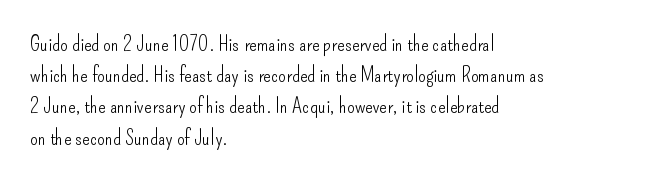
{"italic": "no", "bold": "no", "underline": "no", "align": "left", "line_spacing": "normal", "line_spacing_ratio": 1.42, "letter_spacing": "normal", "letter_spacing_em": 0.0, "glyph_px": 22}
